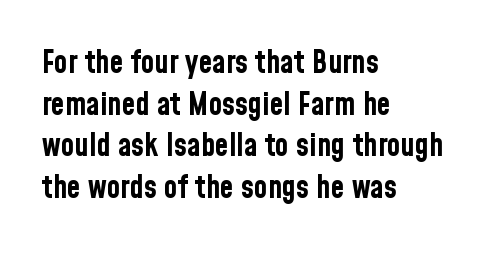
The image shows 31 px bold, condensed sans-serif type, upright; set left-aligned, normal line spacing (1.34x), normal letter spacing, not underlined; low stroke contrast and a medium x-height.
